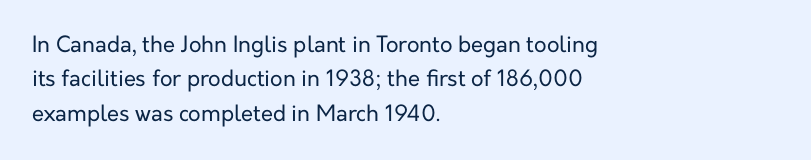
{"italic": "no", "bold": "no", "underline": "no", "align": "left", "line_spacing": "normal", "line_spacing_ratio": 1.56, "letter_spacing": "normal", "letter_spacing_em": 0.0, "glyph_px": 22}
